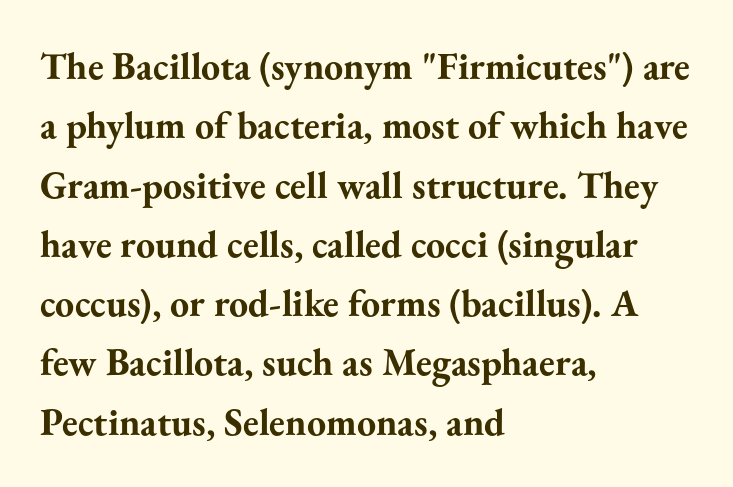
The image shows 38 px bold serif type, upright; set left-aligned, normal line spacing (1.56x), normal letter spacing, not underlined; medium stroke contrast and a small x-height.
